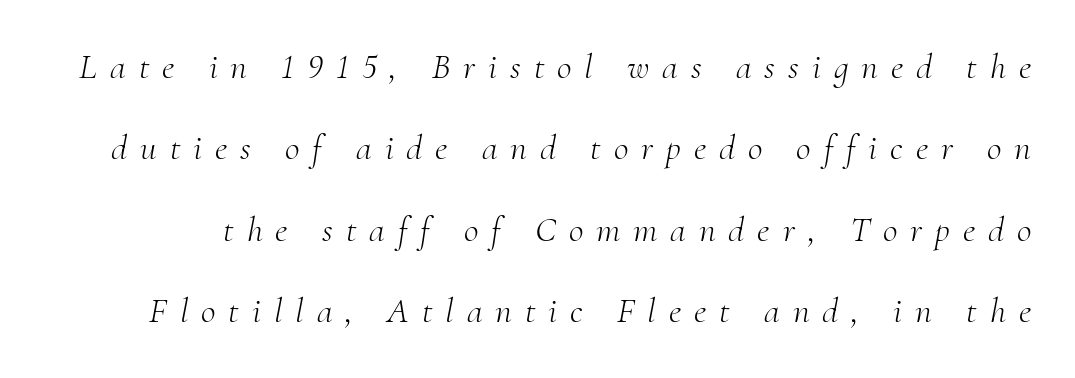
The image shows 36 px light serif type, italic (leaning right); set loose line spacing (2.26x), unusually wide letter spacing (+0.36 em), not underlined; medium stroke contrast and a small x-height.
